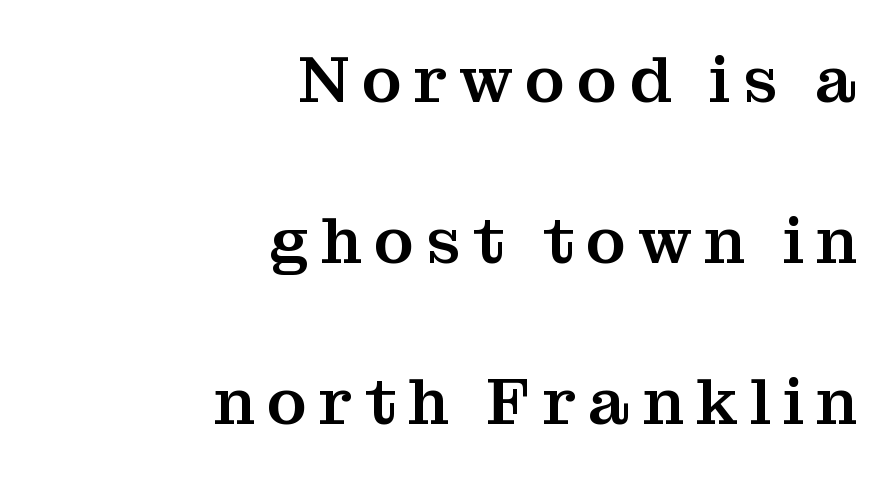
Q: Is the text italic (slanted)? A: No, it is upright.
Q: Is the typeface a serif or a sans-serif typeface? A: Serif.
Q: Is the text underlined? A: No.
Q: How is the paragraph aligned? A: Right-aligned.
Q: Is the spacing between lines tight, normal or loose? A: Loose.
Q: Width (condensed, normal, or wide)? A: Normal.
Q: Stroke contrast? A: Medium.
Q: x-height? A: Medium.
Q: Monospaced? A: No.
